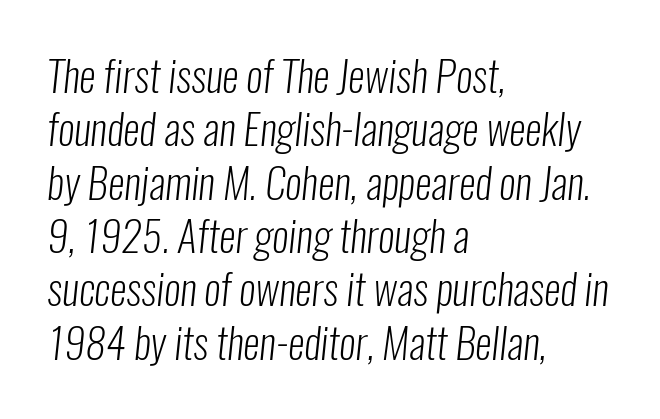
This sample uses plain, unmodified letter spacing. Line starts are locked; line ends wander. This reads as an unemphasized weight, regular at the heaviest. Nothing sits at the stroke ends, so this counts as sans-serif. Regular leading.
